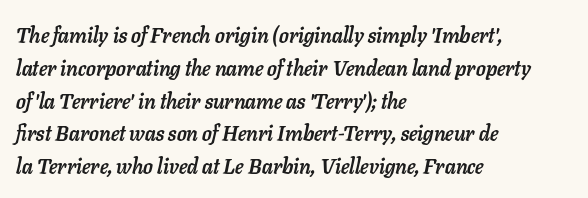
{"italic": "yes", "lean": "right", "slant_degrees": 11, "bold": "yes", "underline": "no", "align": "left", "line_spacing": "normal", "line_spacing_ratio": 1.56, "letter_spacing": "normal", "letter_spacing_em": 0.0, "glyph_px": 21}
